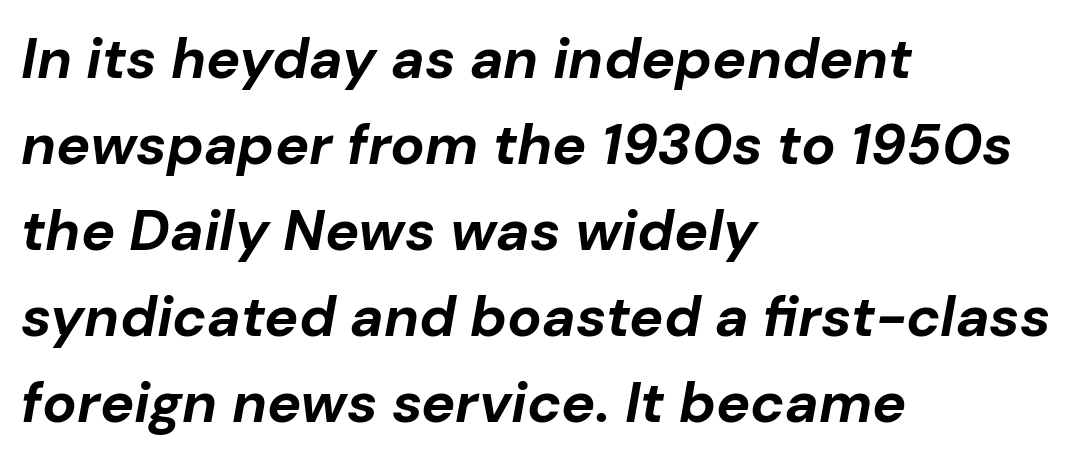
{"italic": "yes", "lean": "right", "slant_degrees": 10, "bold": "yes", "weight": "bold", "width": "normal", "stroke_contrast": "low", "x_height": "medium", "monospaced": "no", "underline": "no", "align": "left", "line_spacing": "normal", "line_spacing_ratio": 1.51, "letter_spacing": "normal", "letter_spacing_em": 0.0, "glyph_px": 57}
